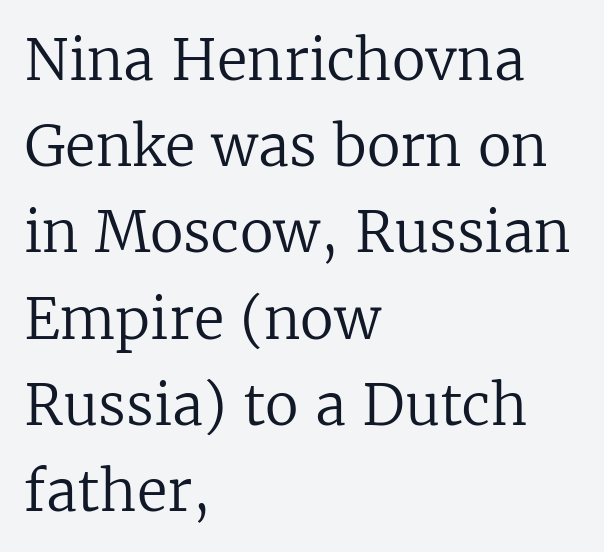
Q: Is the text bold? A: No.
Q: Is the text italic (slanted)? A: No, it is upright.
Q: Is the typeface a serif or a sans-serif typeface? A: Serif.
Q: Is the text underlined? A: No.
Q: How is the paragraph aligned? A: Left-aligned.
Q: Is the spacing between letters normal or unusually wide? A: Normal.
Q: Is the spacing between lines tight, normal or loose? A: Normal.
Q: Width (condensed, normal, or wide)? A: Normal.
Q: Stroke contrast? A: Low.
Q: x-height? A: Medium.
Q: Monospaced? A: No.
